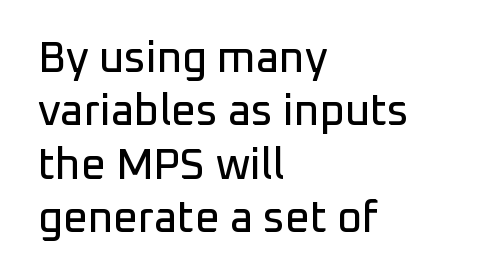
Q: Is the text italic (slanted)? A: No, it is upright.
Q: Is the typeface a serif or a sans-serif typeface? A: Sans-serif.
Q: Is the text underlined? A: No.
Q: How is the paragraph aligned? A: Left-aligned.
Q: Is the spacing between letters normal or unusually wide? A: Normal.
Q: Width (condensed, normal, or wide)? A: Normal.
Q: Stroke contrast? A: Low.
Q: x-height? A: Medium.
Q: Monospaced? A: No.
